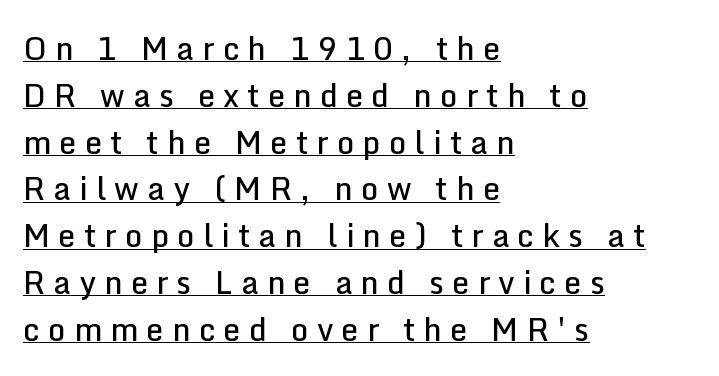
Q: Is the text bold? A: Semi-bold.
Q: Is the text italic (slanted)? A: No, it is upright.
Q: Is the typeface a serif or a sans-serif typeface? A: Sans-serif.
Q: Is the text underlined? A: Yes.
Q: How is the paragraph aligned? A: Left-aligned.
Q: Is the spacing between letters normal or unusually wide? A: Unusually wide.
Q: Is the spacing between lines tight, normal or loose? A: Normal.
Q: Width (condensed, normal, or wide)? A: Normal.
Q: Stroke contrast? A: Low.
Q: x-height? A: Medium.
Q: Monospaced? A: No.
